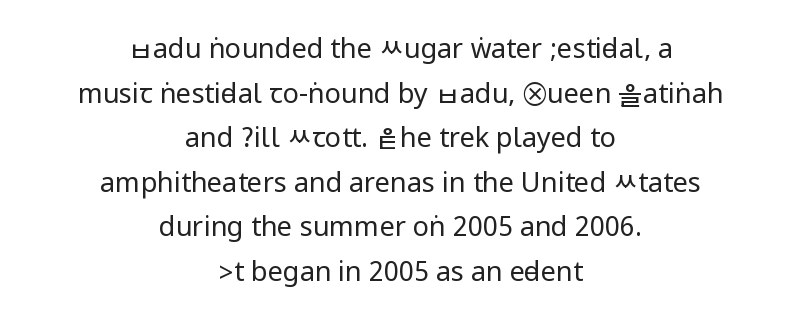
Summary of vertical rhythm: regular, with standard interline spacing. The gaps between neighbouring characters are ordinary and unremarkable. Honestly, there is no underline to notice here at all. Weight: regular or lighter.
